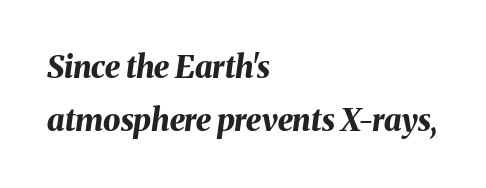
The rendering keeps characters at their native spacing. Rendered with sloped, italic letterforms. All the whitespace from short lines collects on the right. Clear beneath every line of the passage.
